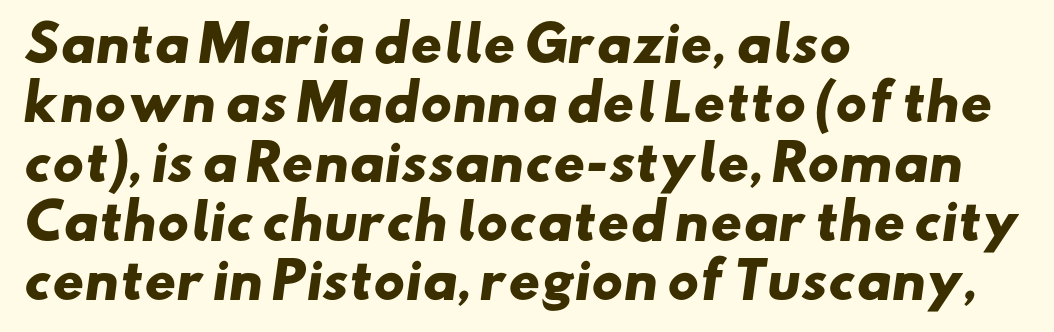
The image shows 49 px heavy, wide sans-serif type; set left-aligned, line spacing 1.21x, normal letter spacing, not underlined; low stroke contrast and a small x-height.
